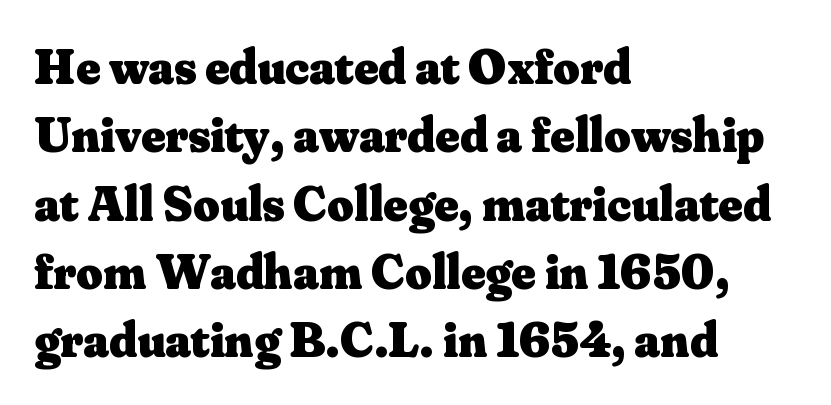
The image shows 51 px heavy serif type, upright; set left-aligned, normal line spacing (1.34x), normal letter spacing, not underlined; medium stroke contrast and a small x-height.
